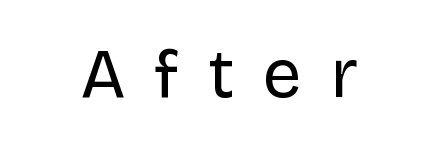
The image shows 69 px regular-weight sans-serif type, upright; set centered, unusually wide letter spacing (+0.42 em), not underlined; low stroke contrast and a large x-height.
